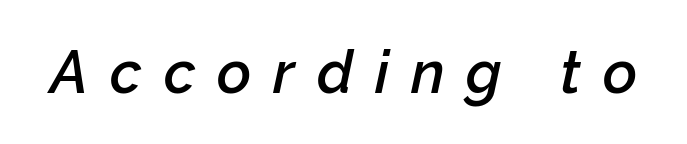
The whole block is typeset with a tilt. Short note: letters widely spaced. Unmarked baselines from the first word to the last. On the weight axis this lands at semibold, roughly 600.
